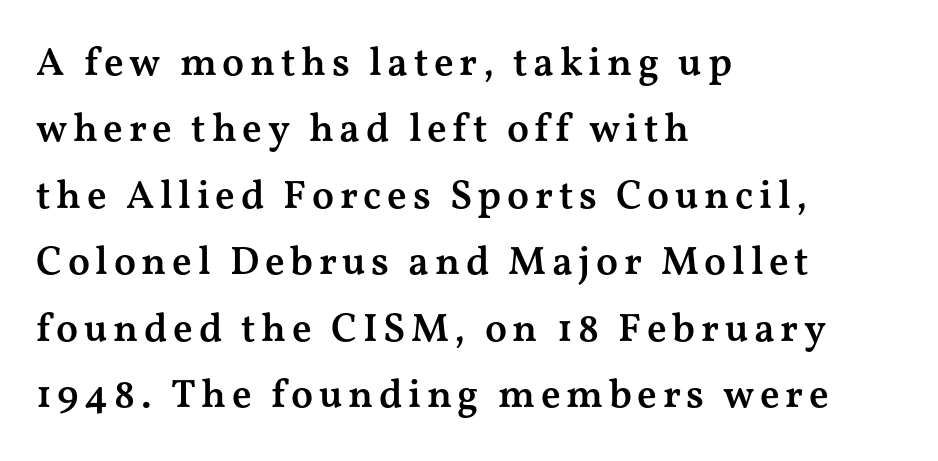
{"serif": "yes", "italic": "no", "bold": "semi", "weight": "semibold", "width": "wide", "stroke_contrast": "medium", "x_height": "medium", "monospaced": "no", "underline": "no", "align": "left", "line_spacing": "normal", "line_spacing_ratio": 1.66, "glyph_px": 40}
